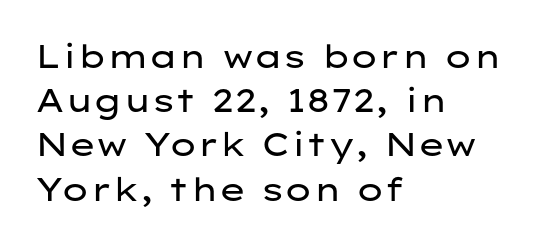
Varying glyph widths throughout — classic text-font behaviour. Typographically, this falls in the sans-serif category. The paragraph shown leans on its left margin. Default kerning and tracking; the words read as compact shapes. The face looks like a standard text weight, possibly lighter. Plain, unruled lines of type.
